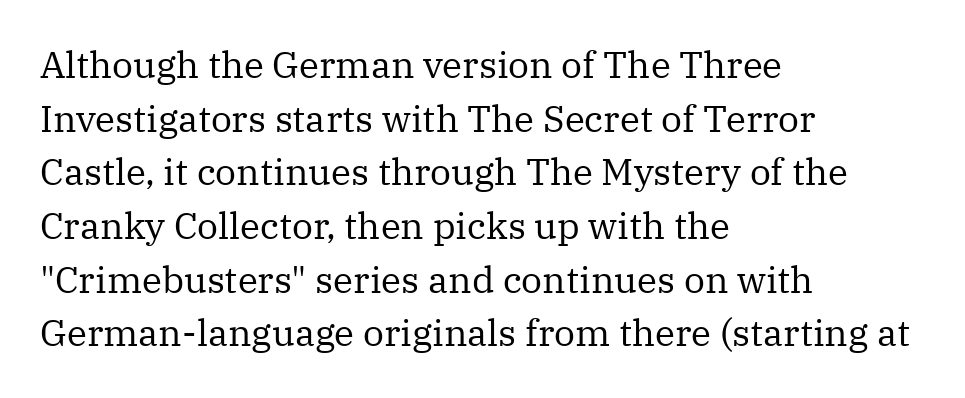
If you drew a line through each stem, it would be perfectly vertical. To sum up the face: it has serifs. Left-aligned paragraph, ragged on the right. These glyphs show unthickened strokes, regular width or finer. These lines are rendered in a variable-pitch font.
